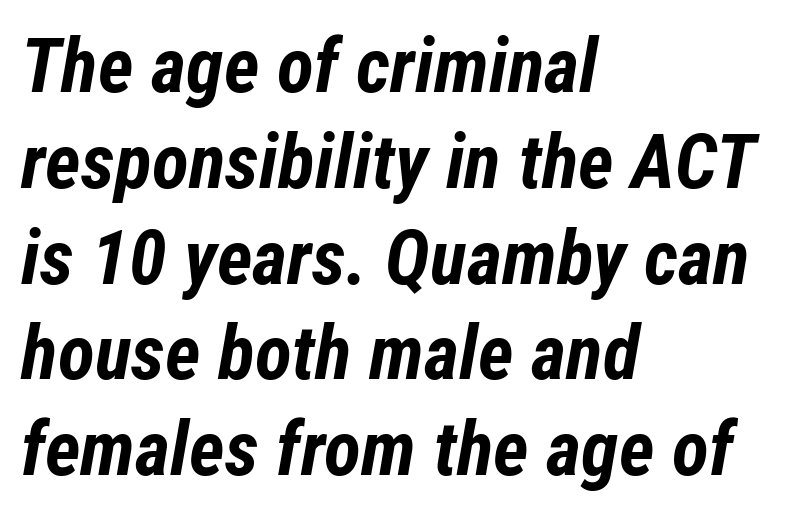
The sample has been set heavy, in full bold. Posture: slanted. Nothing unusual about the tracking: characters are spaced as the font intends. Alignment: flush left.
